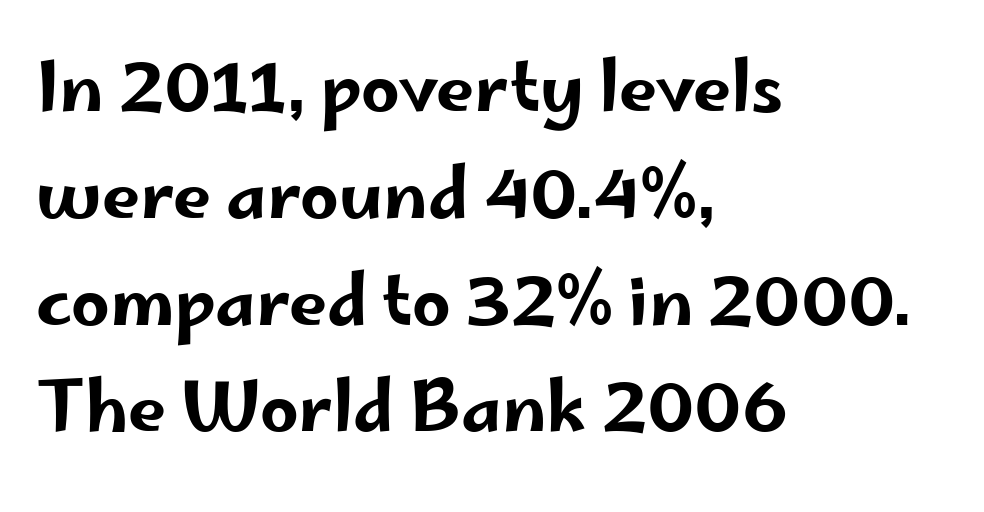
{"serif": "no", "italic": "no", "width": "wide", "stroke_contrast": "low", "x_height": "small", "monospaced": "no", "underline": "no", "align": "left", "line_spacing": "normal", "line_spacing_ratio": 1.57, "letter_spacing": "normal", "letter_spacing_em": 0.0, "glyph_px": 68}
